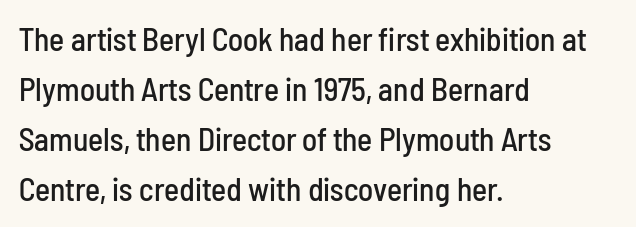
If you drew a ruler down the left edge, every line would touch it. Honestly, there is no underline to notice here at all. Each new line begins a customary step beneath the previous one. Looks like regular typesetting: each glyph gets only the width it needs. This rendering employs a face without finishing strokes, i.e., a sans-serif.
